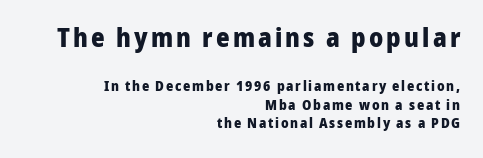
{"italic": "no", "bold": "yes", "underline": "no", "align": "right", "line_spacing": "normal", "line_spacing_ratio": 1.32, "larger_block": "first", "size_ratio": 1.86, "glyph_px": 26}
